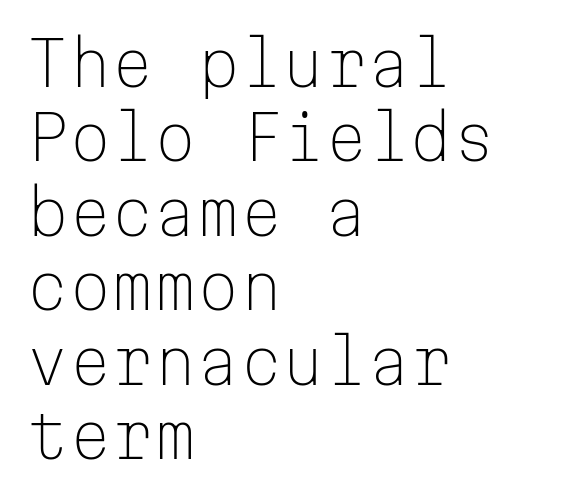
{"serif": "no", "italic": "no", "bold": "no", "weight": "light", "width": "normal", "stroke_contrast": "low", "x_height": "medium", "monospaced": "yes", "underline": "no", "align": "left", "line_spacing_ratio": 1.22, "letter_spacing": "normal", "letter_spacing_em": 0.0, "glyph_px": 61}
